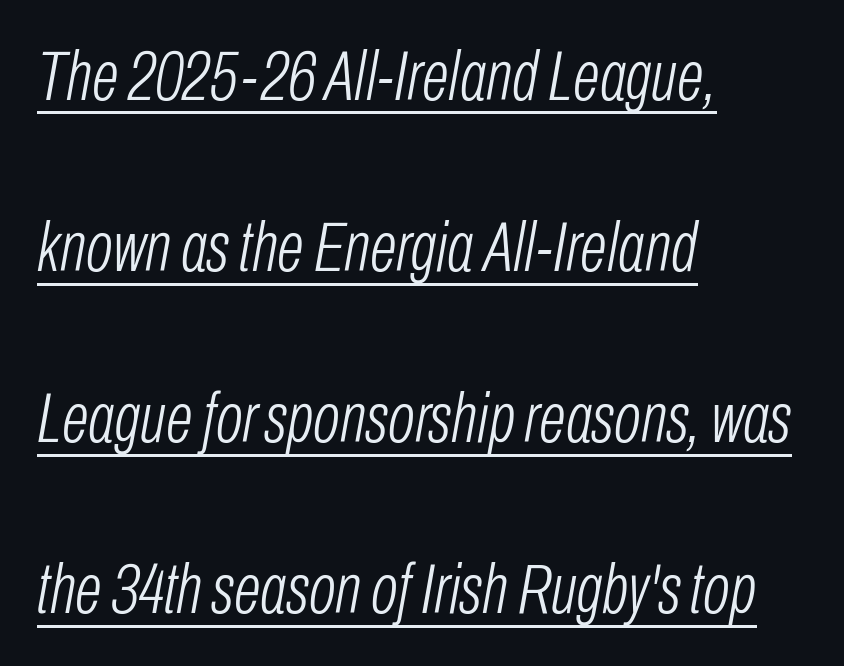
Letters have the restrained weight of plain body copy at most. Baseline-to-baseline distance is far greater than the letter height. Caption: standard tracking, unaltered. Somebody hit Ctrl+U on this one — the words are underlined. Each line starts at the same left margin while the right side varies. Compared with ordinary roman type, these characters are visibly tilted.
